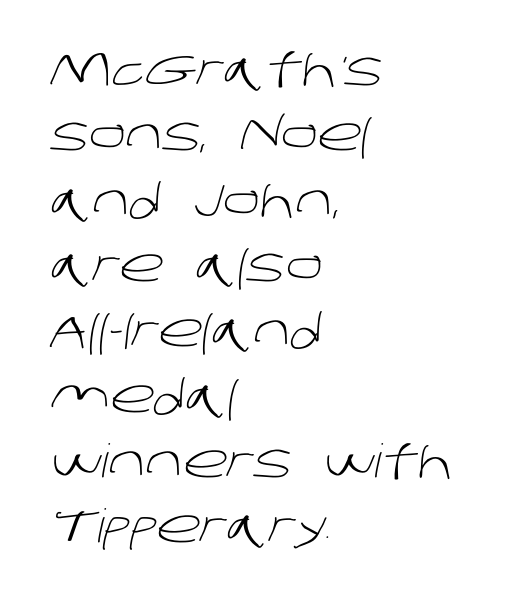
This sample keeps an unexceptional amount of space between lines. Stem width sits at or under what a default text font uses. Underlining? Definitely not there. To sum up the face: it is a sans, with no serifs.
